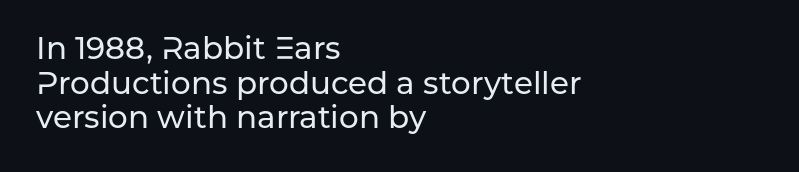
Q: Is the text italic (slanted)? A: No, it is upright.
Q: Is the typeface a serif or a sans-serif typeface? A: Sans-serif.
Q: Is the text underlined? A: No.
Q: How is the paragraph aligned? A: Left-aligned.
Q: Is the spacing between letters normal or unusually wide? A: Normal.
Q: Is the spacing between lines tight, normal or loose? A: Tight.
Q: Width (condensed, normal, or wide)? A: Normal.
Q: Stroke contrast? A: Low.
Q: x-height? A: Medium.
Q: Monospaced? A: No.
